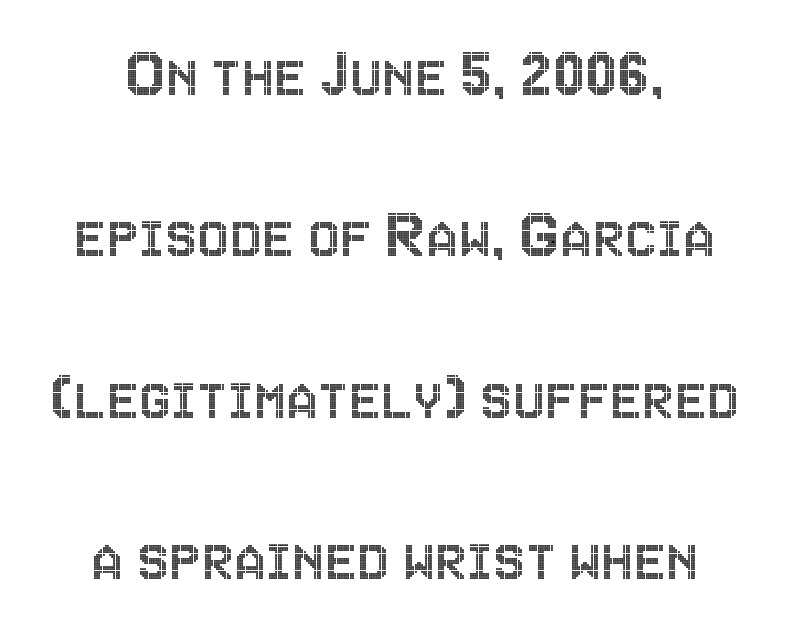
{"italic": "no", "width": "condensed", "x_height": "large", "monospaced": "no", "underline": "no", "line_spacing": "loose", "line_spacing_ratio": 2.24, "letter_spacing": "normal", "letter_spacing_em": 0.0, "glyph_px": 72}
